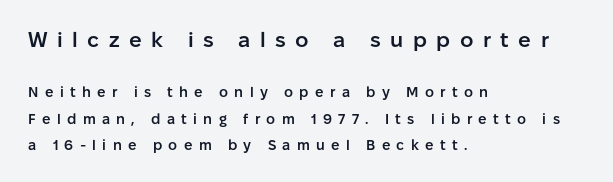
Q: Is the text bold? A: Semi-bold.
Q: Is the text italic (slanted)? A: No, it is upright.
Q: Is the text underlined? A: No.
Q: How is the paragraph aligned? A: Left-aligned.
Q: Is the spacing between letters normal or unusually wide? A: Unusually wide.
Q: Which block of text is set in a larger size, the first (top) or the second (bottom)? A: The first (top) one.
